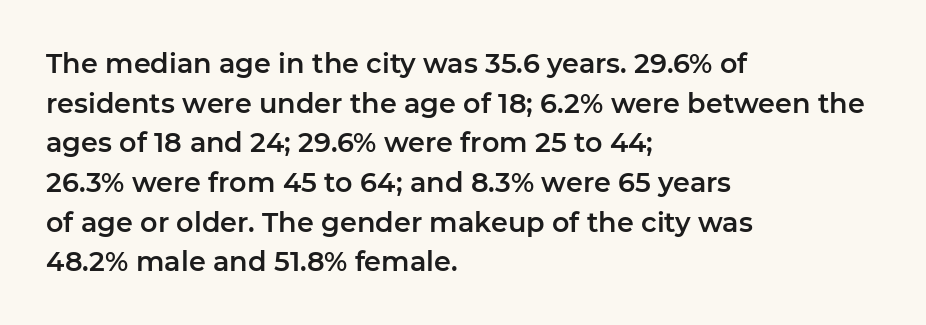
Reading down the column, the eye jumps a familiar distance to each next line. The gaps between neighbouring characters are ordinary and unremarkable. Every character sits straight up, as roman type does. These lines stack with their left ends in a neat column. Bare-footed words on every line.
